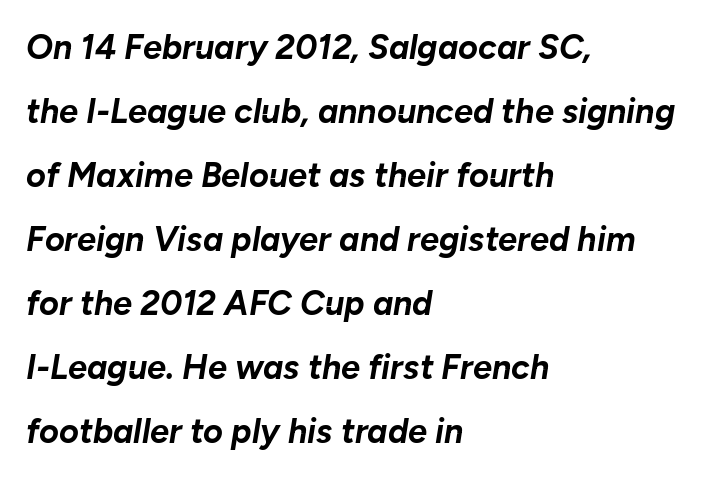
Students, note that the glyphs here touch the page at normal intervals. Set as a true bold cut, around the 700 mark. The rendering uses natural spacing where letterforms have individual widths. Every character sits at an angle, as italics do.
